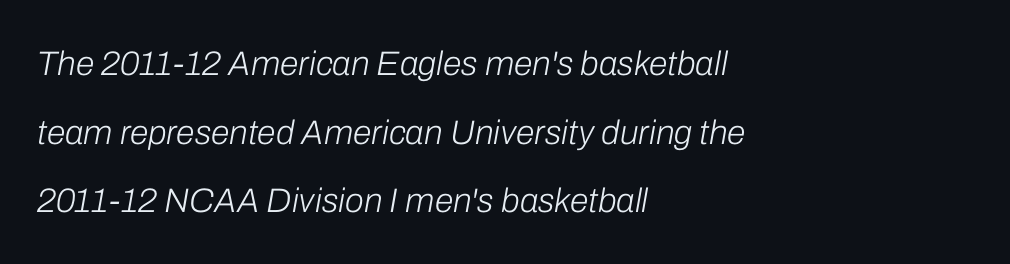
Each line starts at the same left margin while the right side varies. If you drew a line through each stem, it would be angled. Short note: letters normally spaced. The block of text is sparse from top to bottom, with ample space between rows. Nobody drew a line under any word here.
